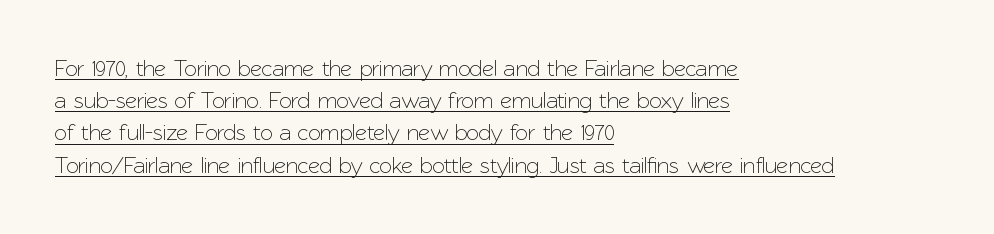
Q: Is the text italic (slanted)? A: No, it is upright.
Q: Is the text underlined? A: Yes.
Q: How is the paragraph aligned? A: Left-aligned.
Q: Is the spacing between letters normal or unusually wide? A: Normal.
Q: Is the spacing between lines tight, normal or loose? A: Normal.
